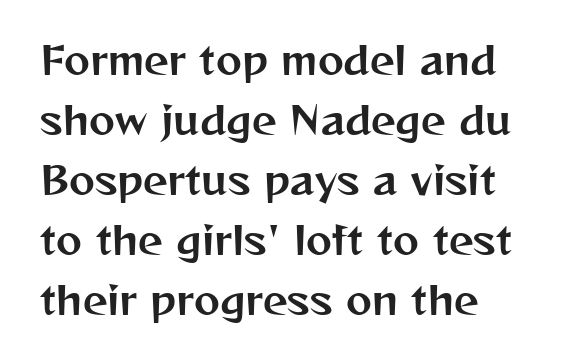
The image shows 39 px sans-serif type, upright; set left-aligned, normal line spacing (1.54x), normal letter spacing, not underlined; medium stroke contrast and a medium x-height.
